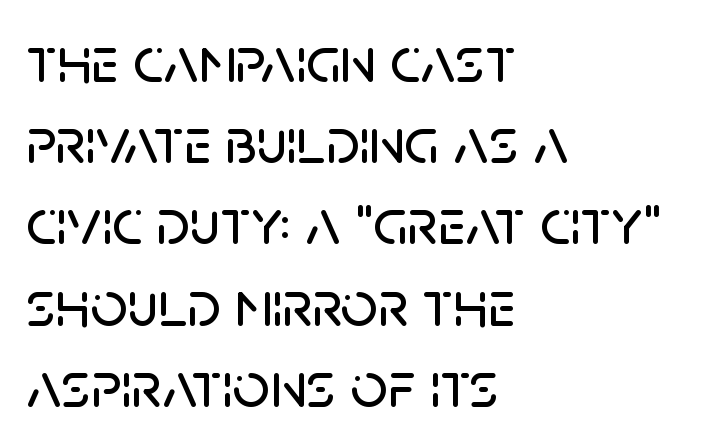
These lines keep a tight, regular rhythm from letter to letter. No feet cap the strokes, marking this as sans-serif type. Whoever set this chose a conventional vertical rhythm. Where is the straight margin? On the left. In terms of posture, this sample is upright.
